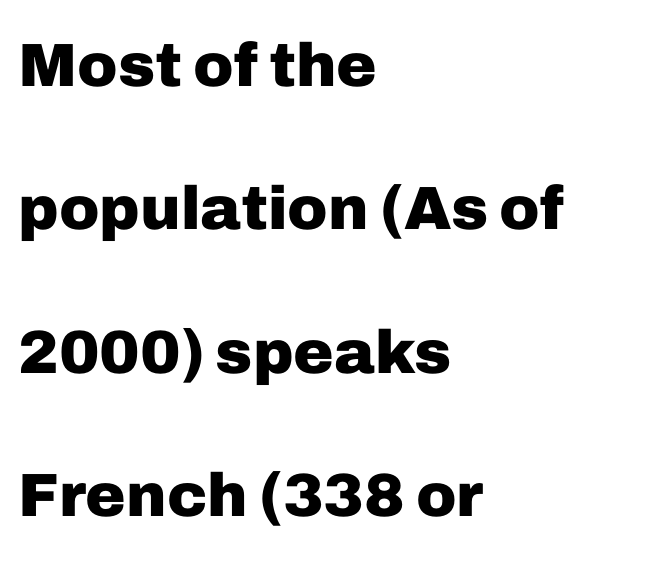
{"serif": "no", "italic": "no", "bold": "yes", "weight": "heavy", "width": "normal", "stroke_contrast": "low", "x_height": "medium", "monospaced": "no", "underline": "no", "align": "left", "line_spacing": "loose", "line_spacing_ratio": 2.35, "letter_spacing": "normal", "letter_spacing_em": 0.0, "glyph_px": 61}
